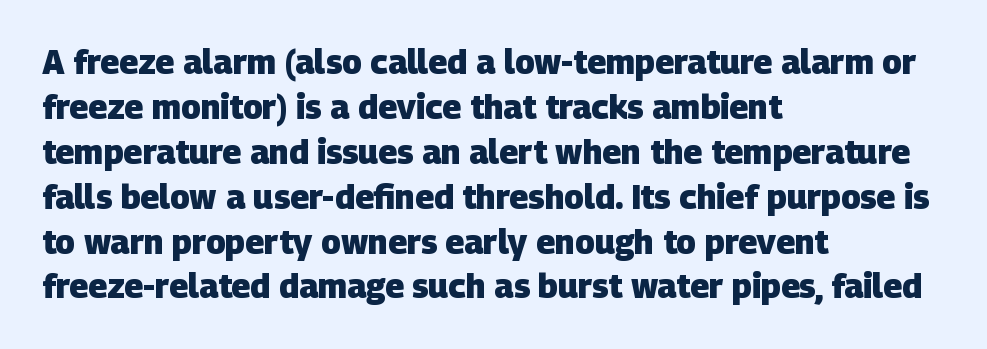
The image shows 33 px heavy sans-serif type; set left-aligned, normal line spacing (1.36x), normal letter spacing, not underlined; low stroke contrast and a large x-height.
